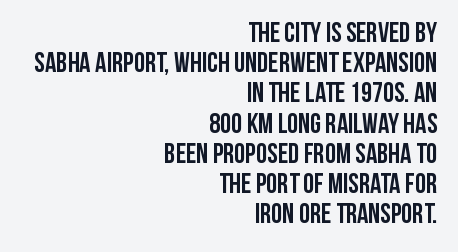
{"serif": "no", "italic": "no", "bold": "yes", "weight": "semibold", "width": "condensed", "stroke_contrast": "low", "x_height": "large", "monospaced": "no", "underline": "no", "align": "right", "line_spacing": "tight", "line_spacing_ratio": 1.08, "letter_spacing": "normal", "letter_spacing_em": 0.0, "glyph_px": 28}
